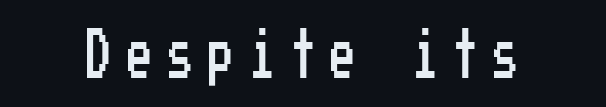
Q: Is the text italic (slanted)? A: No, it is upright.
Q: Is the typeface a serif or a sans-serif typeface? A: Sans-serif.
Q: Is the text underlined? A: No.
Q: Is the spacing between letters normal or unusually wide? A: Unusually wide.
Q: Width (condensed, normal, or wide)? A: Condensed.
Q: Stroke contrast? A: Low.
Q: x-height? A: Medium.
